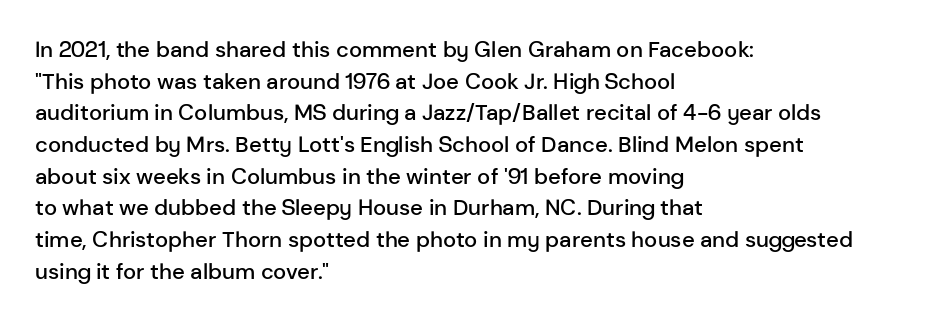
Q: Is the text bold? A: Semi-bold.
Q: Is the text italic (slanted)? A: No, it is upright.
Q: Is the text underlined? A: No.
Q: How is the paragraph aligned? A: Left-aligned.
Q: Is the spacing between letters normal or unusually wide? A: Normal.
Q: Is the spacing between lines tight, normal or loose? A: Normal.
